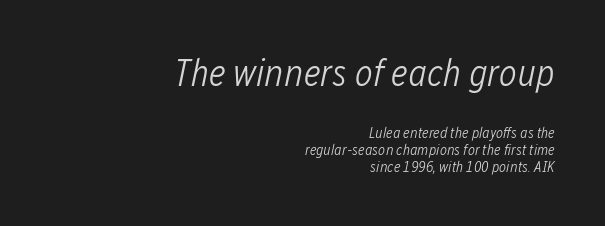
{"italic": "yes", "lean": "right", "slant_degrees": 12, "bold": "no", "weight": "light", "width": "condensed", "stroke_contrast": "low", "x_height": "medium", "monospaced": "no", "underline": "no", "align": "right", "line_spacing": "tight", "line_spacing_ratio": 1.12, "letter_spacing": "normal", "letter_spacing_em": 0.0, "larger_block": "first", "size_ratio": 2.53, "glyph_px": 38}
